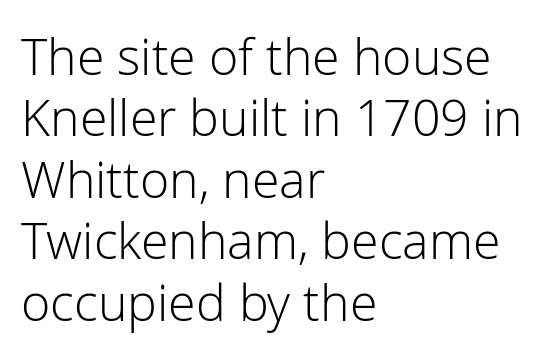
{"serif": "no", "italic": "no", "bold": "no", "weight": "light", "width": "normal", "stroke_contrast": "low", "x_height": "medium", "monospaced": "no", "underline": "no", "align": "left", "line_spacing_ratio": 1.23, "letter_spacing": "normal", "letter_spacing_em": 0.0, "glyph_px": 50}
